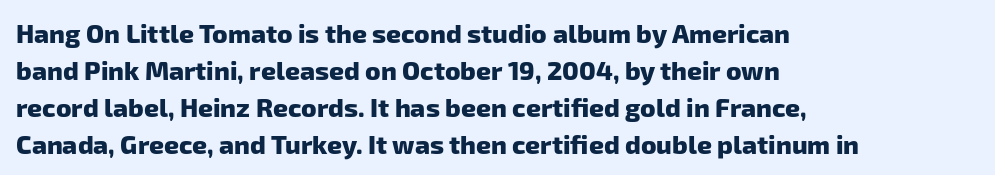
The image shows 26 px bold type; set left-aligned, normal line spacing (1.42x), normal letter spacing, not underlined.
